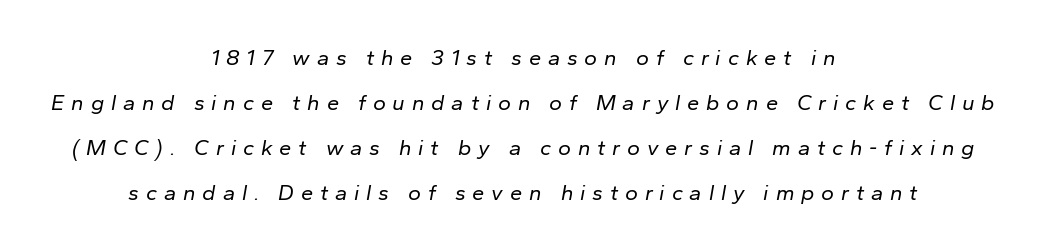
Q: Is the text bold? A: No.
Q: Is the text italic (slanted)? A: Yes, it leans right by about 10 degrees.
Q: Is the text underlined? A: No.
Q: How is the paragraph aligned? A: Centered.
Q: Is the spacing between letters normal or unusually wide? A: Unusually wide.
Q: Is the spacing between lines tight, normal or loose? A: Loose.
